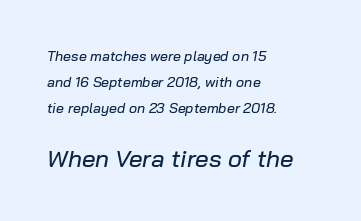
The image shows 24 px text type, italic (leaning right); set left-aligned, line spacing 1.84x, normal letter spacing, not underlined; the second (bottom) block is 1.71x larger.
